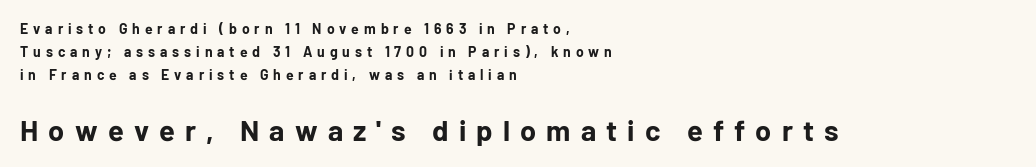
Q: Is the text bold? A: Yes.
Q: Is the text italic (slanted)? A: No, it is upright.
Q: Is the typeface a serif or a sans-serif typeface? A: Sans-serif.
Q: Is the text underlined? A: No.
Q: How is the paragraph aligned? A: Left-aligned.
Q: Is the spacing between letters normal or unusually wide? A: Unusually wide.
Q: Is the spacing between lines tight, normal or loose? A: Normal.
Q: Which block of text is set in a larger size, the first (top) or the second (bottom)? A: The second (bottom) one.
Q: Width (condensed, normal, or wide)? A: Normal.
Q: Stroke contrast? A: Low.
Q: x-height? A: Medium.
Q: Monospaced? A: No.
